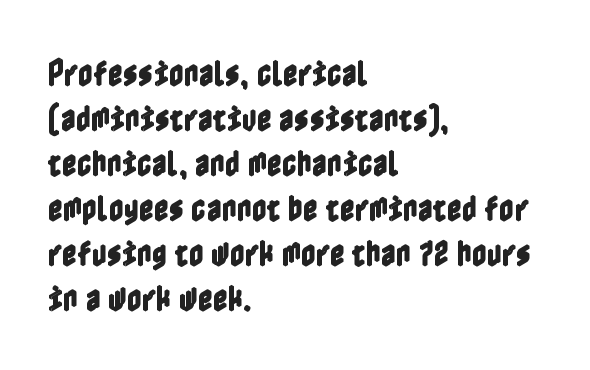
{"italic": "no", "width": "condensed", "x_height": "medium", "underline": "no", "align": "left", "line_spacing": "normal", "line_spacing_ratio": 1.55, "letter_spacing": "normal", "letter_spacing_em": 0.0, "glyph_px": 29}
